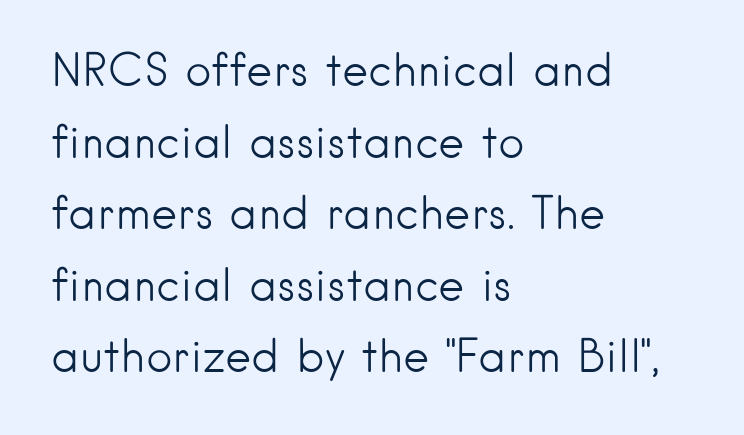
{"serif": "no", "italic": "no", "bold": "no", "weight": "light", "width": "normal", "stroke_contrast": "low", "x_height": "small", "monospaced": "no", "underline": "no", "align": "left", "line_spacing": "normal", "line_spacing_ratio": 1.59, "letter_spacing": "normal", "letter_spacing_em": 0.0, "glyph_px": 45}
